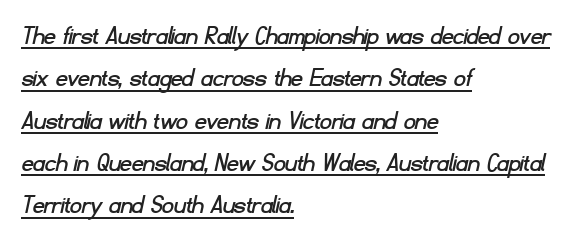
Does the leading feel generous? No, just average. Underline: present. Note: no serifs on the glyphs. Students, note that the glyphs here touch the page at normal intervals. If you drew a ruler down the left edge, every line would touch it.
